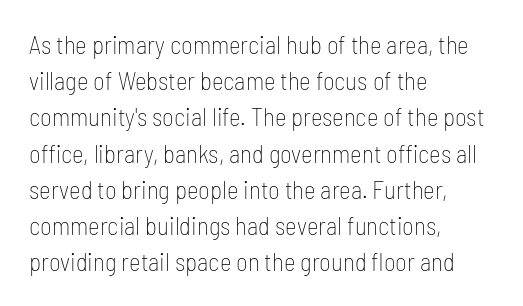
The cut favours lightness, reaching ordinary text weight at its darkest. Left-aligned paragraph, ragged on the right. There is no visible air inserted between adjacent glyphs. Has an underline been added? It has not. Upright lettering throughout. Leading matches the norm, producing a regular column.
